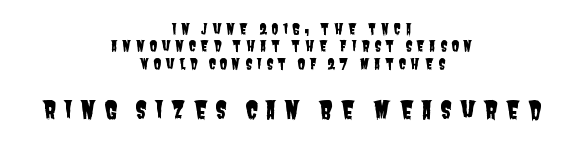
Q: Is the text underlined? A: No.
Q: How is the paragraph aligned? A: Centered.
Q: Is the spacing between letters normal or unusually wide? A: Unusually wide.
Q: Which block of text is set in a larger size, the first (top) or the second (bottom)? A: The second (bottom) one.
